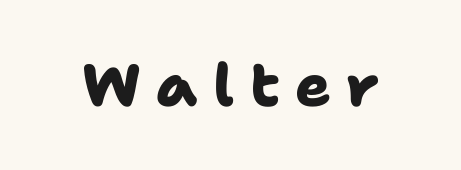
The strip under each line holds only bare page. These lines carry a lot of weight — the face is fully bold. This sample has the flowing, uneven cadence of proportional lettering. Short note: letters widely spaced.
